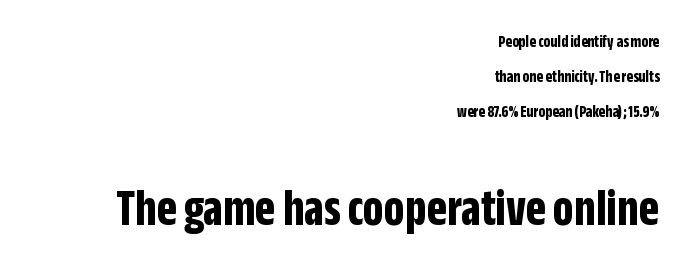
The type sits square on the baseline with zero lean. Baseline-to-baseline distance is far greater than the letter height. Looks like regular typesetting: each glyph gets only the width it needs. Typesetter's note: full bold, strokes at maximum text heaviness. The face used here is a sans, in the tradition of grotesques and geometrics. Decoration check: the copy has no underline.
